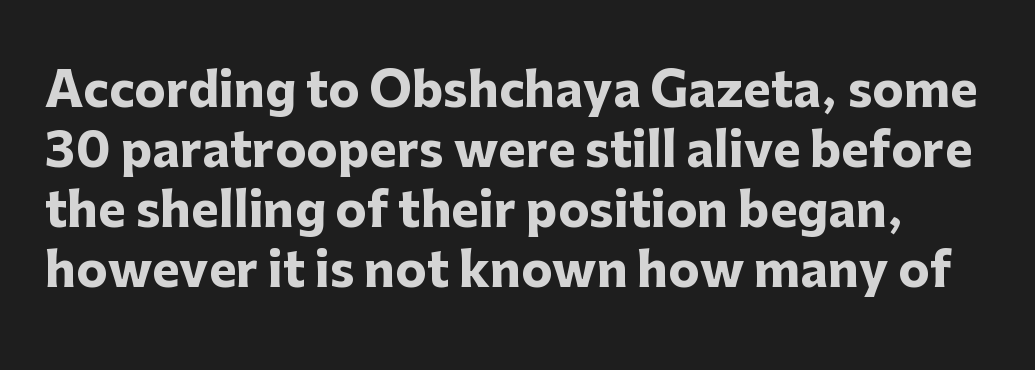
Rule under the text: the space is simply empty. Each new line begins a customary step beneath the previous one. The tracking reads as untouched default to a designer's eye. Spacing verdict: proportional, widths tailored to each character. Plenty of ink on the page — the face is bold. This rendering employs a face without finishing strokes, i.e., a sans-serif.
